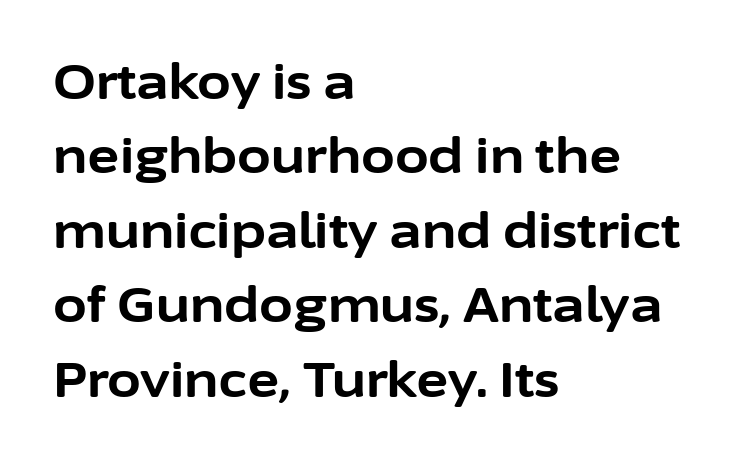
The image shows 49 px bold sans-serif type, upright; set left-aligned, normal line spacing (1.52x), normal letter spacing, not underlined; low stroke contrast and a medium x-height.
